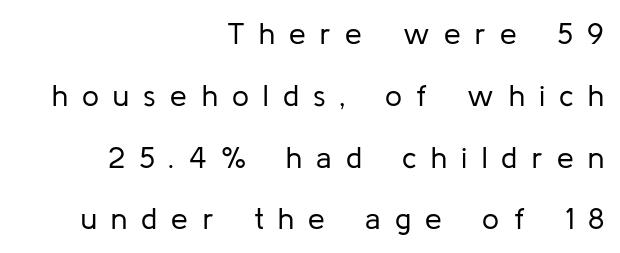
Q: Is the text bold? A: No.
Q: Is the text italic (slanted)? A: No, it is upright.
Q: Is the typeface a serif or a sans-serif typeface? A: Sans-serif.
Q: Is the text underlined? A: No.
Q: How is the paragraph aligned? A: Right-aligned.
Q: Is the spacing between letters normal or unusually wide? A: Unusually wide.
Q: Is the spacing between lines tight, normal or loose? A: Loose.
Q: Width (condensed, normal, or wide)? A: Normal.
Q: Stroke contrast? A: Low.
Q: x-height? A: Medium.
Q: Monospaced? A: No.
